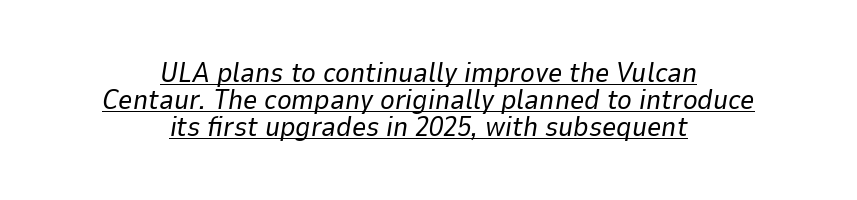
The image shows 28 px regular-weight type, italic (leaning right); set centered, tight line spacing (0.97x), normal letter spacing, underlined; low stroke contrast and a medium x-height.
